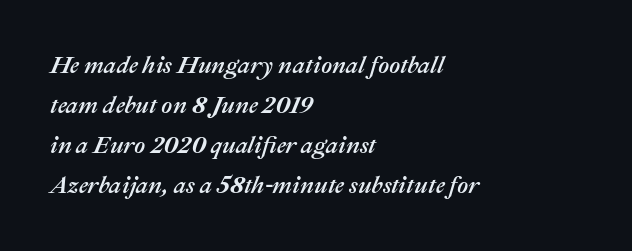
The image shows 24 px text type, italic (leaning right); set left-aligned, normal line spacing (1.66x), normal letter spacing, not underlined.
